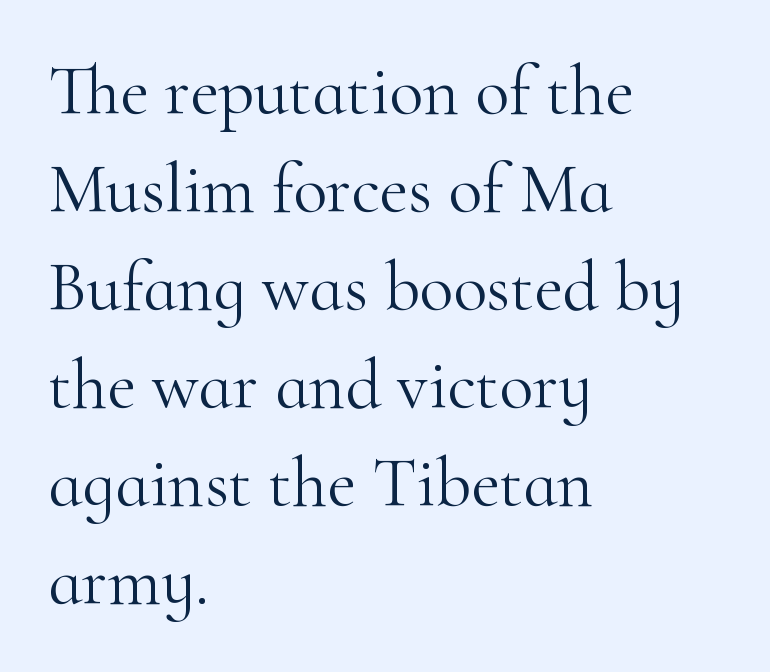
The image shows 70 px light serif type, upright; set left-aligned, normal line spacing (1.4x), normal letter spacing, not underlined; high stroke contrast and a small x-height.
